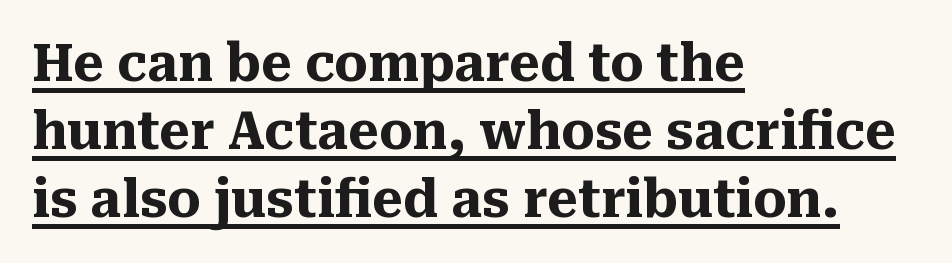
The ragged edge is on the right, which tells us the setting is flush left. The letterforms sit shoulder to shoulder at normal distance. These characters rest on top of a visible drawn line. This sample uses a serif face. The rendering uses natural spacing where letterforms have individual widths.
